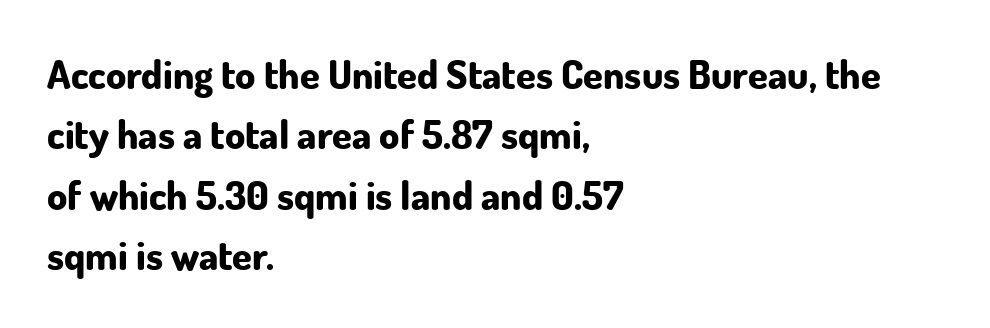
Q: Is the text bold? A: Yes.
Q: Is the text italic (slanted)? A: No, it is upright.
Q: Is the typeface a serif or a sans-serif typeface? A: Sans-serif.
Q: Is the text underlined? A: No.
Q: How is the paragraph aligned? A: Left-aligned.
Q: Is the spacing between letters normal or unusually wide? A: Normal.
Q: Is the spacing between lines tight, normal or loose? A: Normal.
Q: Width (condensed, normal, or wide)? A: Normal.
Q: Stroke contrast? A: Low.
Q: x-height? A: Small.
Q: Monospaced? A: No.
